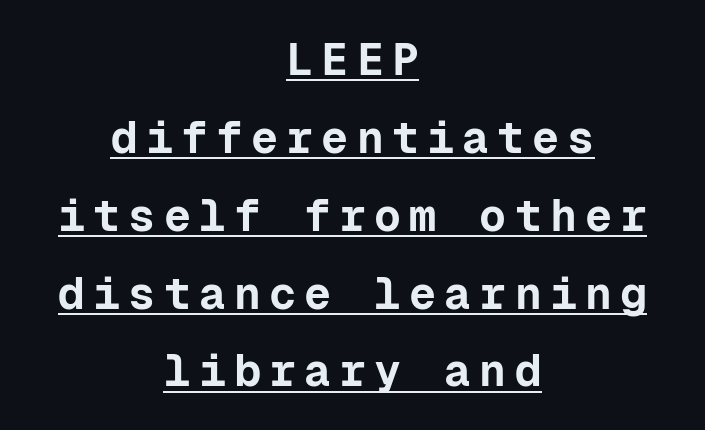
{"serif": "no", "italic": "no", "bold": "yes", "weight": "bold", "width": "normal", "stroke_contrast": "low", "x_height": "medium", "monospaced": "yes", "underline": "yes", "align": "center", "line_spacing_ratio": 1.73, "glyph_px": 45}
